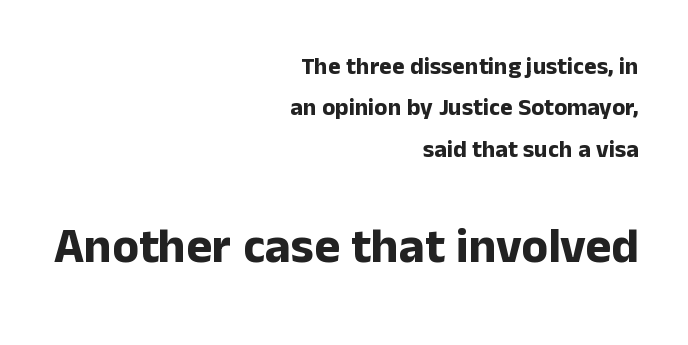
Top chunk: small. Bottom chunk: large. The rendering uses a bold face; every stroke is thick and dark. The glyphs in this specimen are sans serif. One-word summary of the alignment: right.
